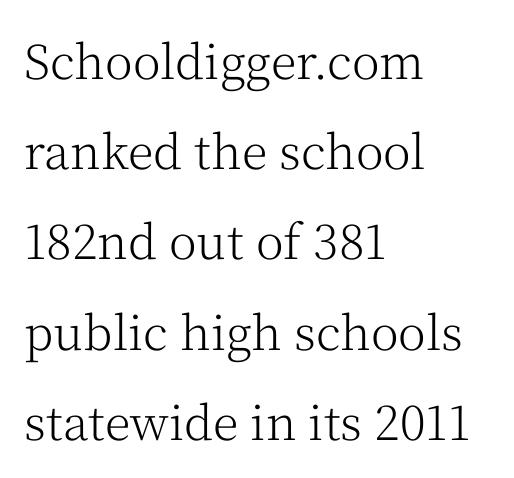
Each new line begins a long way beneath the previous one. No word sits above an underline. Where is the straight margin? On the left. A typesetter would call this zero additional tracking. The strokes are not fattened; the text isn't bold. Think of a printed novel: that variable character pitch is what you see here.
